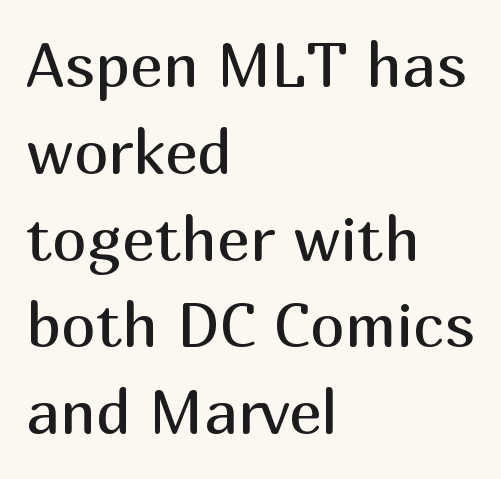
The image shows 62 px regular-weight sans-serif type, upright; set left-aligned, normal line spacing (1.4x), normal letter spacing, not underlined; medium stroke contrast and a medium x-height.
